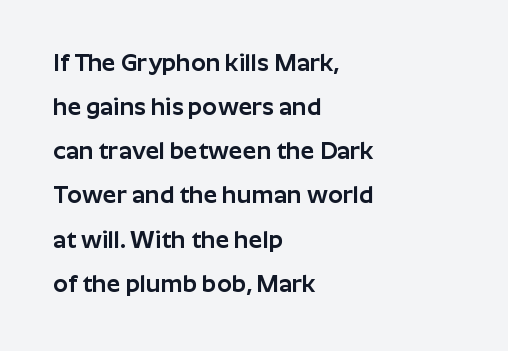
The image shows 24 px text type, upright; set left-aligned, line spacing 1.84x, normal letter spacing, not underlined.
